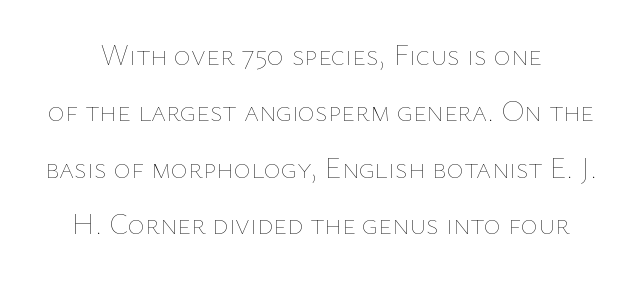
Unmarked baselines from the first word to the last. If you drew a line through each stem, it would be perfectly vertical. Weight class: somewhere from thin through regular. The rendering uses natural spacing where letterforms have individual widths.
